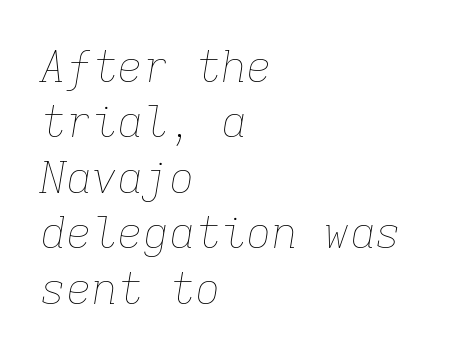
This reads as an unemphasized weight, regular at the heaviest. The face used here has a pronounced slope to its letters. Characters follow at the spacing the type designer built in. Looks like terminal output: every glyph gets an equal slot.
